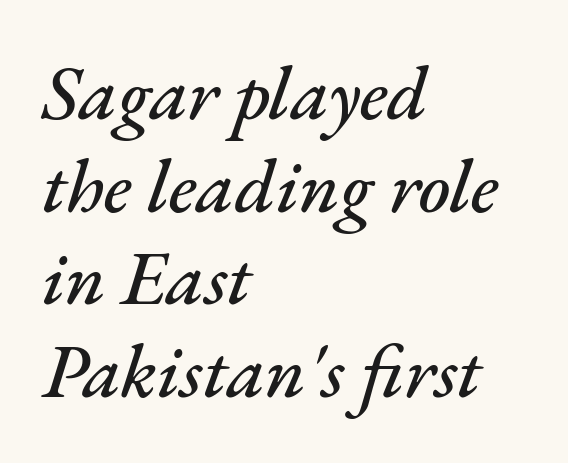
The image shows 76 px text type, italic (leaning right); set left-aligned, line spacing 1.22x, normal letter spacing, not underlined; medium stroke contrast and a small x-height.
